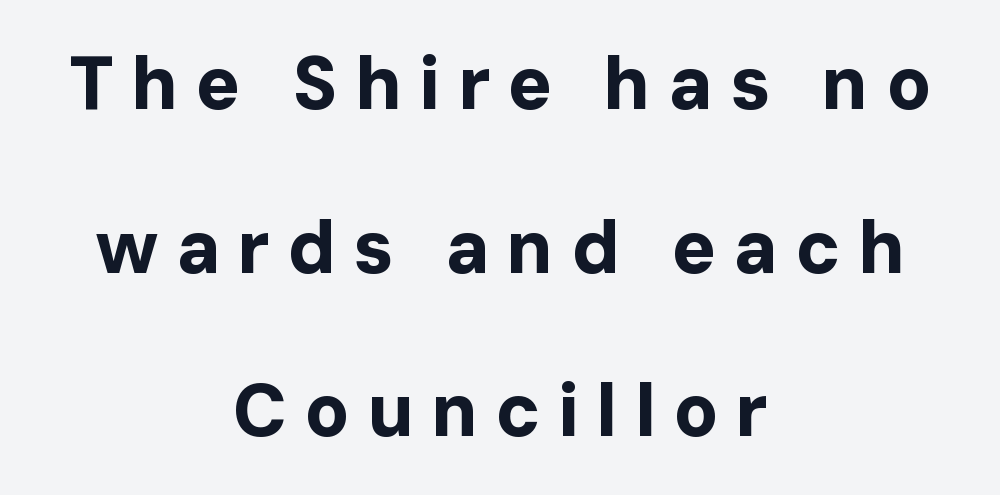
The image shows 74 px bold sans-serif type, upright; set centered, loose line spacing (2.21x), unusually wide letter spacing (+0.23 em), not underlined; low stroke contrast and a medium x-height.
